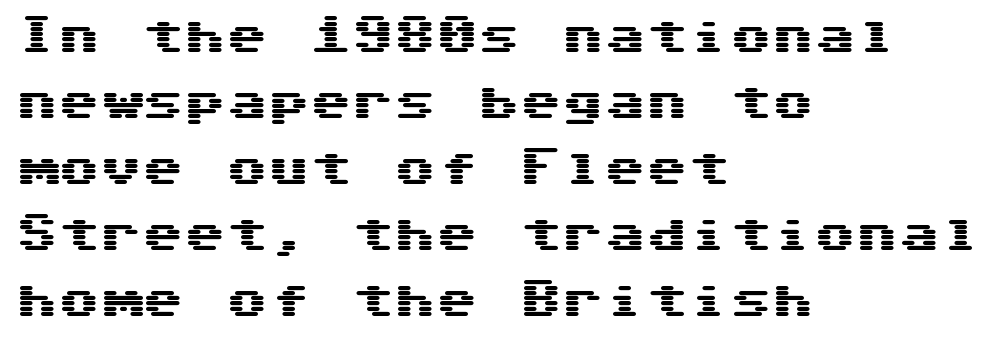
How are the letters spaced? Ordinarily, with no added tracking. Decoration check: the copy has no underline. Is there much room between lines? A standard amount, neither cramped nor airy. The typeface chosen for these lines omits serifs. A roman cut, with each character standing at attention.
